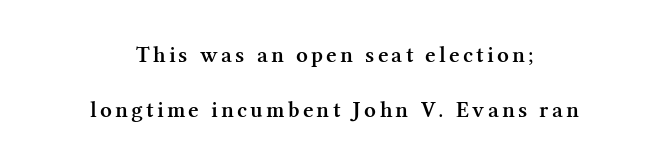
{"italic": "no", "bold": "semi", "underline": "no", "align": "center", "line_spacing": "loose", "line_spacing_ratio": 2.37, "glyph_px": 23}
